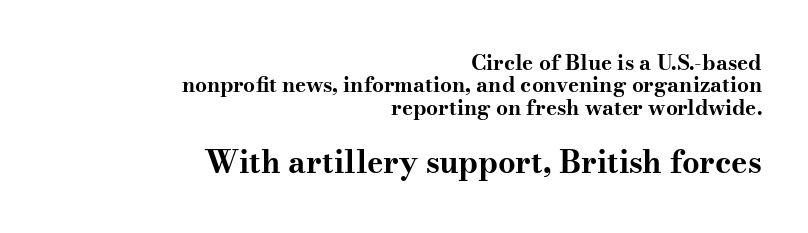
{"serif": "yes", "italic": "no", "bold": "yes", "weight": "bold", "width": "wide", "stroke_contrast": "medium", "x_height": "small", "monospaced": "no", "underline": "no", "align": "right", "line_spacing": "tight", "line_spacing_ratio": 1.07, "letter_spacing": "normal", "letter_spacing_em": 0.0, "larger_block": "second", "size_ratio": 1.48, "glyph_px": 31}
